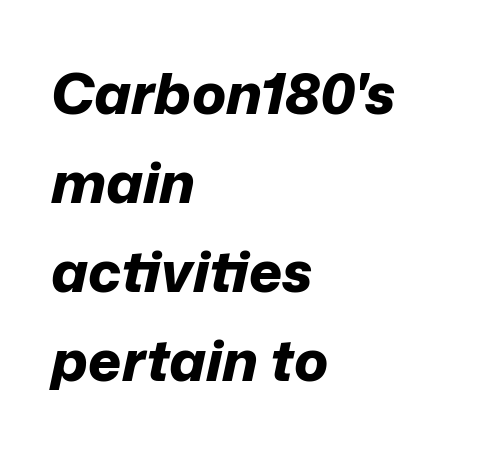
The image shows 57 px bold type, italic (leaning right); set left-aligned, normal line spacing (1.56x), normal letter spacing, not underlined; low stroke contrast and a medium x-height.
